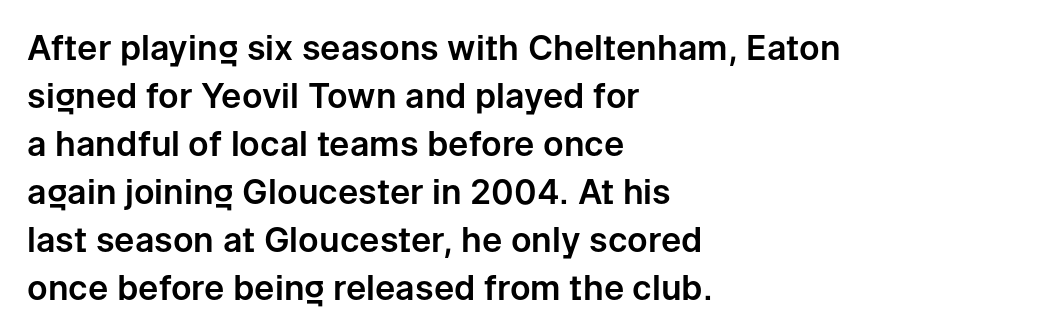
Do the characters align in a grid? No, the font is proportional. Tracking here is standard; glyphs follow each other at the usual distance. Type without underlining. Font category for this specimen: sans-serif. A student would call this left alignment; a typographer would say flush left, rag right.
